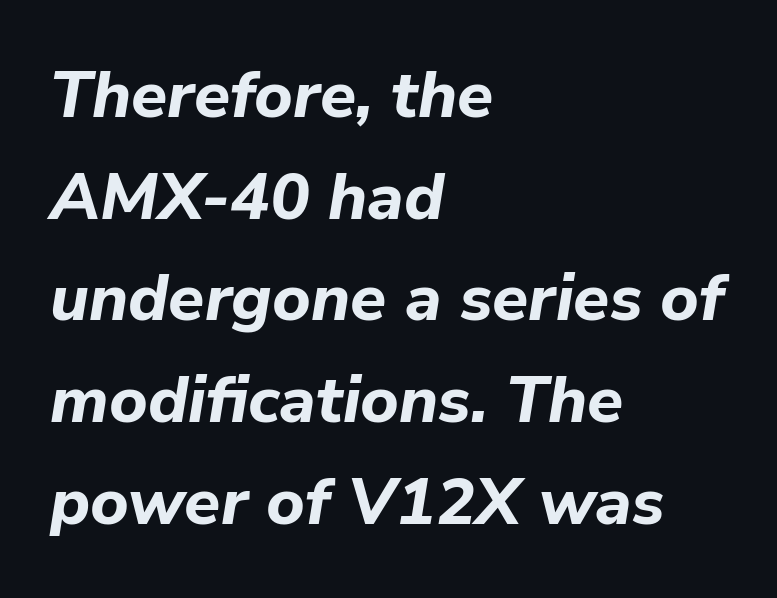
No extra tracking has been applied to these lines. If you drew a line through each stem, it would be angled. The rendering anchors every line to the left-hand side. Chunky letters — that's bold for sure.
